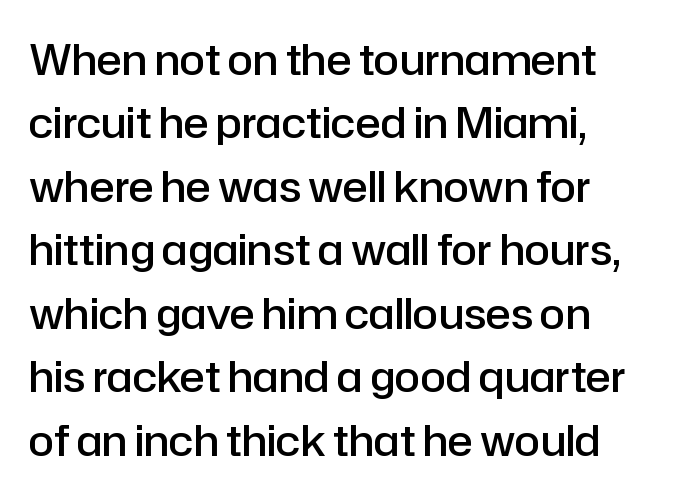
The image shows 42 px semibold sans-serif type, upright; set normal line spacing (1.51x), normal letter spacing, not underlined; low stroke contrast and a medium x-height.
